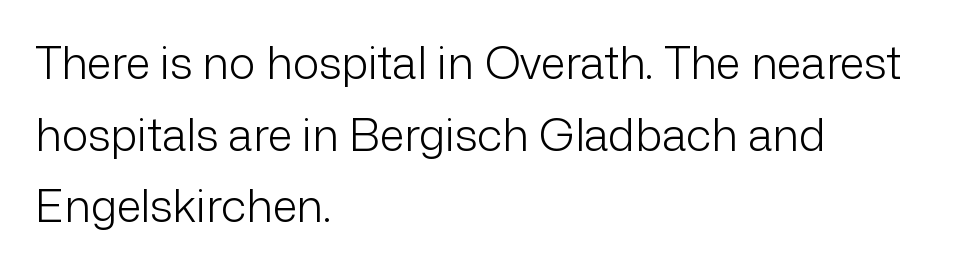
On a weight scale, this lands at 450 or below. Plain, unruled lines of type. Where is the straight margin? On the left. Leading matches the norm, producing a regular column.
